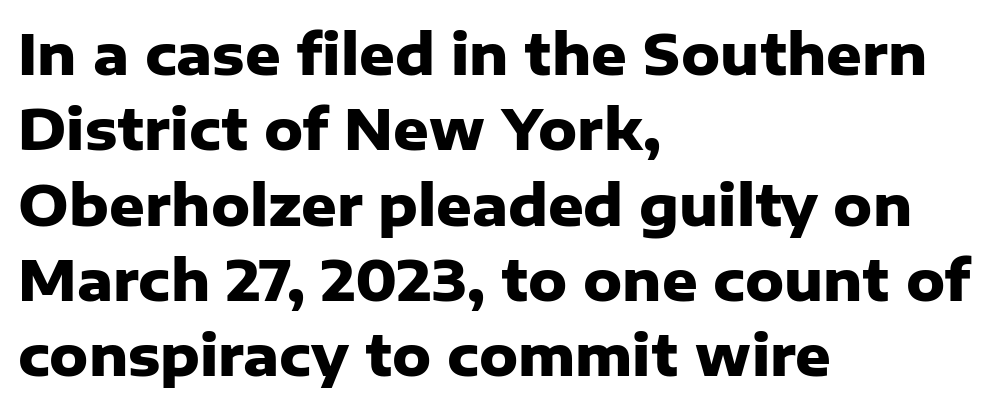
Q: Is the text bold? A: Yes.
Q: Is the text italic (slanted)? A: No, it is upright.
Q: Is the typeface a serif or a sans-serif typeface? A: Sans-serif.
Q: Is the text underlined? A: No.
Q: How is the paragraph aligned? A: Left-aligned.
Q: Is the spacing between letters normal or unusually wide? A: Normal.
Q: Is the spacing between lines tight, normal or loose? A: Normal.
Q: Width (condensed, normal, or wide)? A: Normal.
Q: Stroke contrast? A: Low.
Q: x-height? A: Medium.
Q: Monospaced? A: No.
